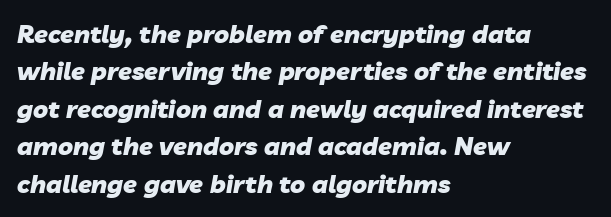
{"italic": "yes", "lean": "right", "slant_degrees": 10, "bold": "yes", "underline": "no", "align": "left", "line_spacing": "normal", "line_spacing_ratio": 1.5, "letter_spacing": "normal", "letter_spacing_em": 0.0, "glyph_px": 25}
